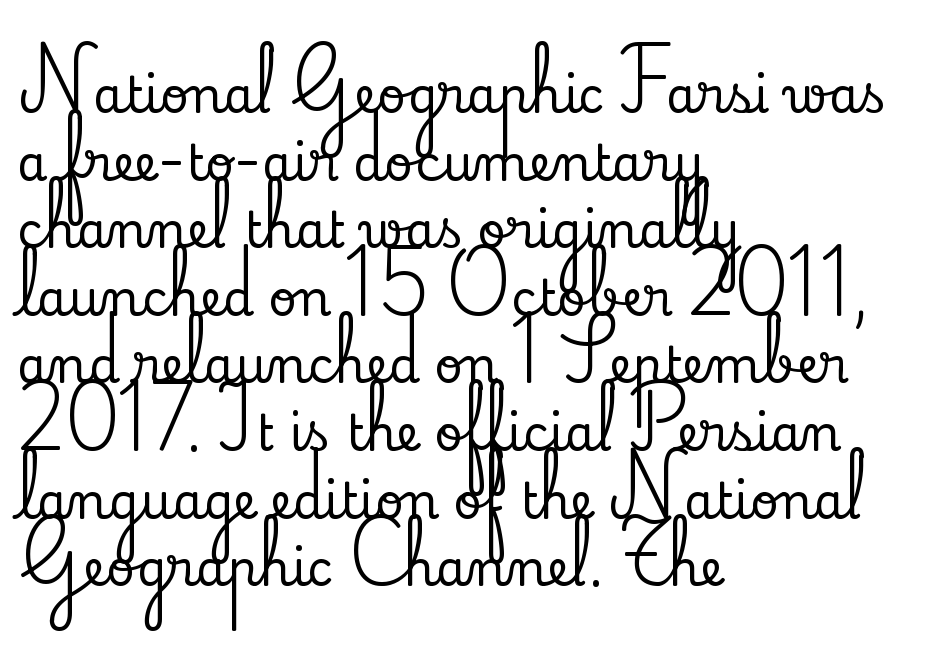
Q: Is the text italic (slanted)? A: No, it is upright.
Q: Is the typeface a serif or a sans-serif typeface? A: Serif.
Q: Is the text underlined? A: No.
Q: How is the paragraph aligned? A: Left-aligned.
Q: Is the spacing between letters normal or unusually wide? A: Normal.
Q: Is the spacing between lines tight, normal or loose? A: Normal.
Q: Width (condensed, normal, or wide)? A: Normal.
Q: Stroke contrast? A: Low.
Q: x-height? A: Small.
Q: Monospaced? A: No.
